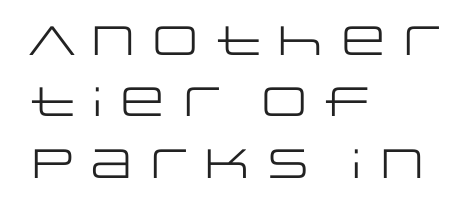
{"serif": "no", "italic": "no", "bold": "no", "weight": "regular", "width": "wide", "stroke_contrast": "low", "x_height": "large", "monospaced": "no", "underline": "no", "align": "left", "line_spacing": "normal", "line_spacing_ratio": 1.5, "letter_spacing": "normal", "letter_spacing_em": 0.0, "glyph_px": 41}
